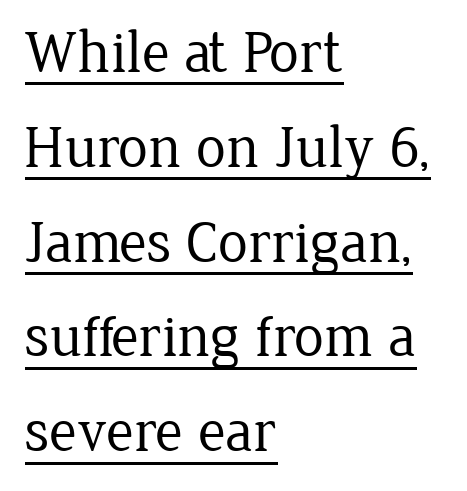
When letters stand straight like this, we call the style roman or upright. The lines are quadded left. Vertical stems look standard width or narrower in stroke. The rendering uses a moderate line-height, typical for paragraphs.
